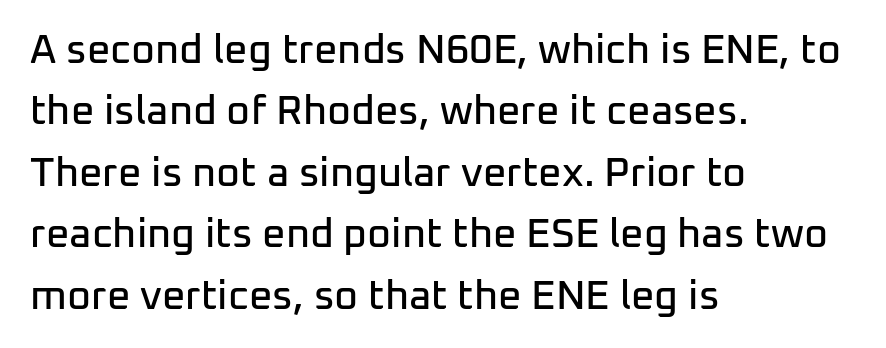
The designer left line spacing at the default. Honestly, there is no underline to notice here at all. These lines were composed using upright roman letters. Does extra space separate the letters? No, they use regular spacing. Where is the straight margin? On the left. Do the characters align in a grid? No, the font is proportional.
